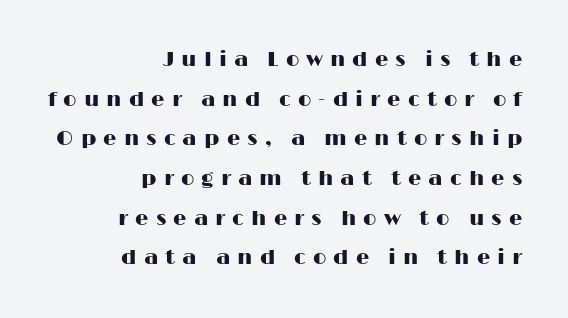
The image shows 21 px text type, upright; set right-aligned, line spacing 1.89x, unusually wide letter spacing (+0.34 em), not underlined.
